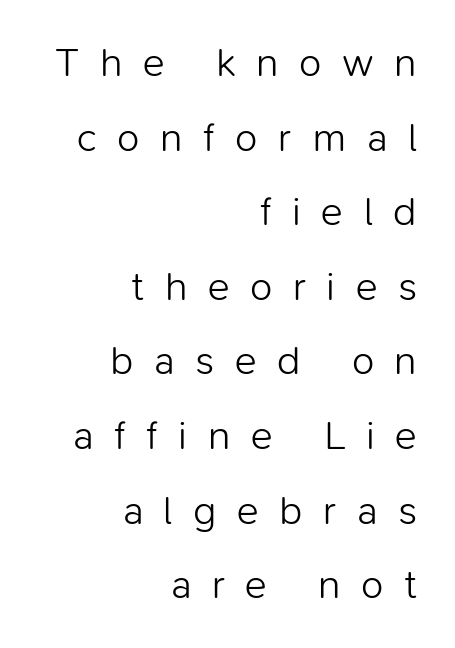
{"serif": "no", "italic": "no", "bold": "no", "weight": "light", "width": "normal", "stroke_contrast": "low", "x_height": "medium", "monospaced": "no", "underline": "no", "align": "right", "line_spacing_ratio": 1.82, "letter_spacing": "wide", "letter_spacing_em": 0.5, "glyph_px": 41}
